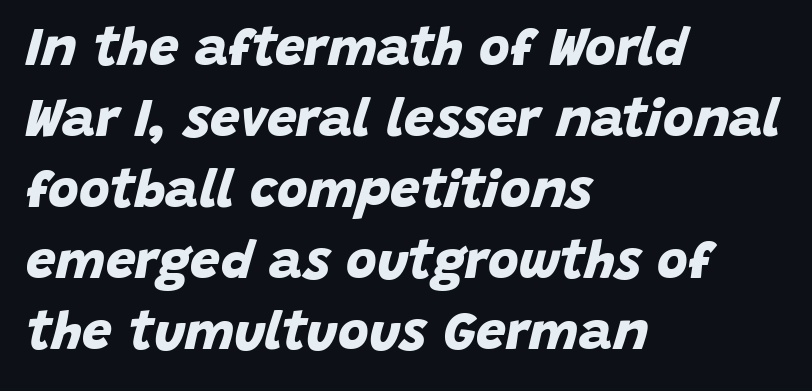
Q: Is the text bold? A: Yes.
Q: Is the typeface a serif or a sans-serif typeface? A: Sans-serif.
Q: Is the text underlined? A: No.
Q: How is the paragraph aligned? A: Left-aligned.
Q: Is the spacing between letters normal or unusually wide? A: Normal.
Q: Is the spacing between lines tight, normal or loose? A: Normal.
Q: Width (condensed, normal, or wide)? A: Normal.
Q: Stroke contrast? A: Low.
Q: x-height? A: Large.
Q: Monospaced? A: No.
